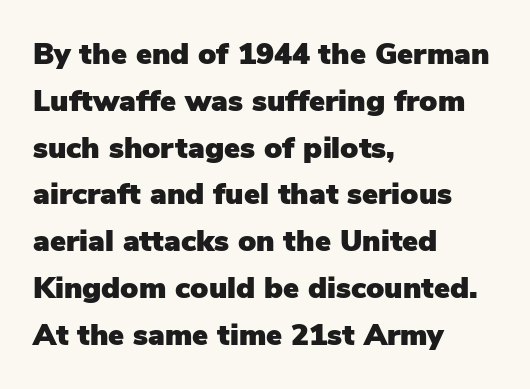
Q: Is the text italic (slanted)? A: No, it is upright.
Q: Is the typeface a serif or a sans-serif typeface? A: Sans-serif.
Q: Is the text underlined? A: No.
Q: How is the paragraph aligned? A: Left-aligned.
Q: Is the spacing between letters normal or unusually wide? A: Normal.
Q: Is the spacing between lines tight, normal or loose? A: Normal.
Q: Width (condensed, normal, or wide)? A: Normal.
Q: Stroke contrast? A: Low.
Q: x-height? A: Medium.
Q: Monospaced? A: No.
